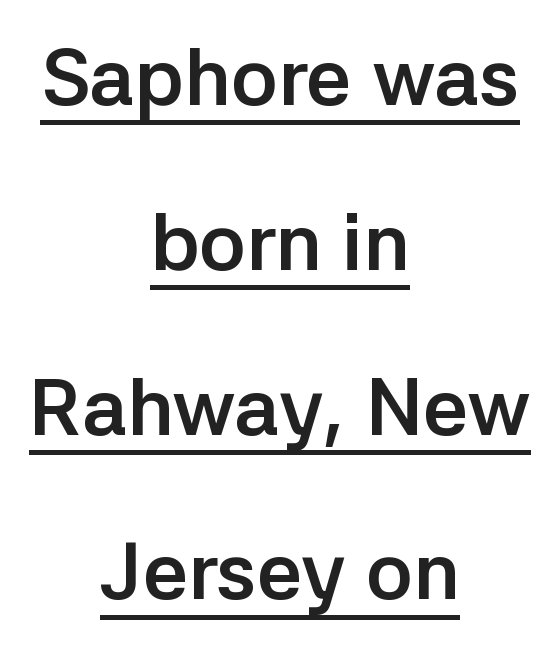
Heavy, bold letterforms. A roman cut, with each character standing at attention. Spacing between characters is what you'd get straight out of the box. Widely set lines give the paragraph a tall, airy silhouette. The passage shown is typeset with a sans-serif family. If you folded the block vertically in half, each line would mirror itself in length.
